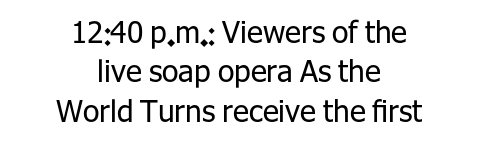
Q: Is the text bold? A: No.
Q: Is the text italic (slanted)? A: No, it is upright.
Q: Is the typeface a serif or a sans-serif typeface? A: Sans-serif.
Q: Is the text underlined? A: No.
Q: How is the paragraph aligned? A: Centered.
Q: Is the spacing between letters normal or unusually wide? A: Normal.
Q: Is the spacing between lines tight, normal or loose? A: Normal.
Q: Width (condensed, normal, or wide)? A: Normal.
Q: Stroke contrast? A: Low.
Q: x-height? A: Medium.
Q: Monospaced? A: No.
